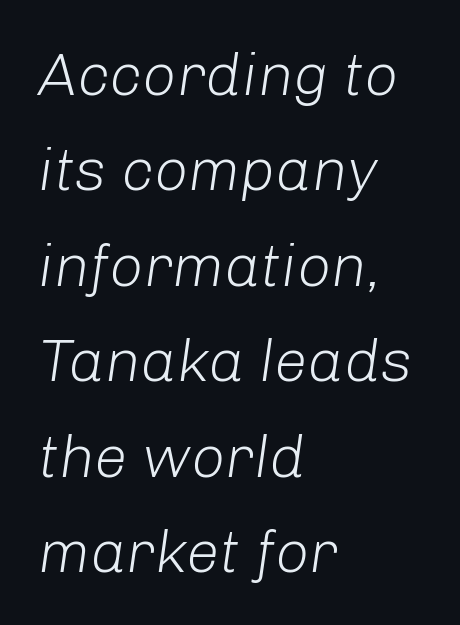
Q: Is the text bold? A: No.
Q: Is the text italic (slanted)? A: Yes, it leans right by about 8 degrees.
Q: Is the text underlined? A: No.
Q: How is the paragraph aligned? A: Left-aligned.
Q: Is the spacing between letters normal or unusually wide? A: Normal.
Q: Is the spacing between lines tight, normal or loose? A: Normal.
Q: Width (condensed, normal, or wide)? A: Normal.
Q: Stroke contrast? A: Low.
Q: x-height? A: Medium.
Q: Monospaced? A: No.
